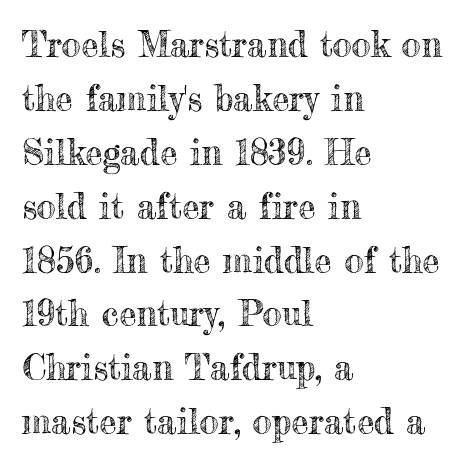
{"italic": "no", "width": "normal", "x_height": "small", "monospaced": "no", "underline": "no", "align": "left", "line_spacing": "normal", "line_spacing_ratio": 1.54, "letter_spacing": "normal", "letter_spacing_em": 0.0, "glyph_px": 35}
